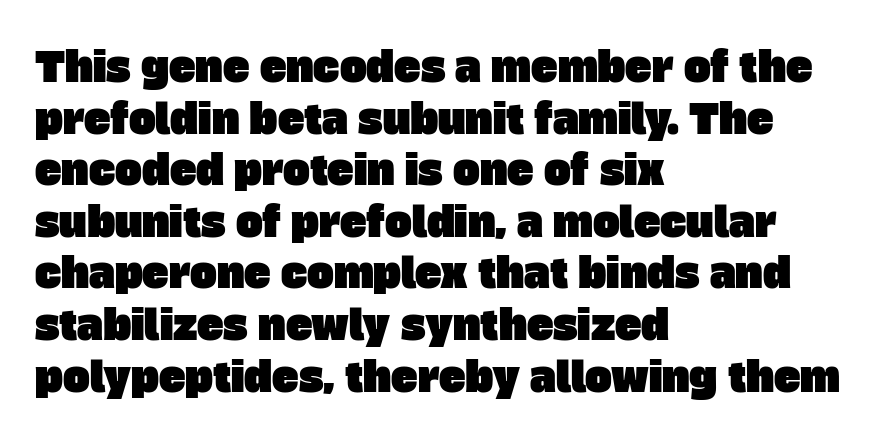
Q: Is the typeface a serif or a sans-serif typeface? A: Sans-serif.
Q: Is the text underlined? A: No.
Q: How is the paragraph aligned? A: Left-aligned.
Q: Is the spacing between letters normal or unusually wide? A: Normal.
Q: Is the spacing between lines tight, normal or loose? A: Normal.
Q: Width (condensed, normal, or wide)? A: Normal.
Q: Stroke contrast? A: Low.
Q: x-height? A: Large.
Q: Monospaced? A: No.
